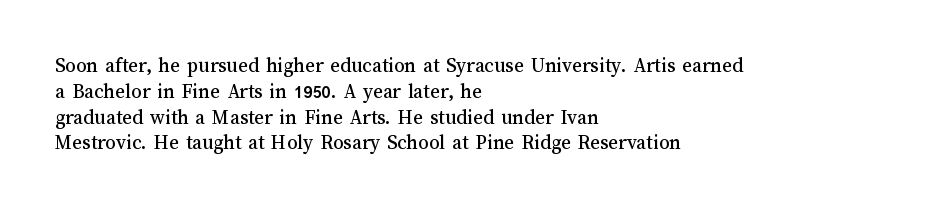
The image shows 21 px text type, upright; set left-aligned, line spacing 1.23x, normal letter spacing, not underlined.
